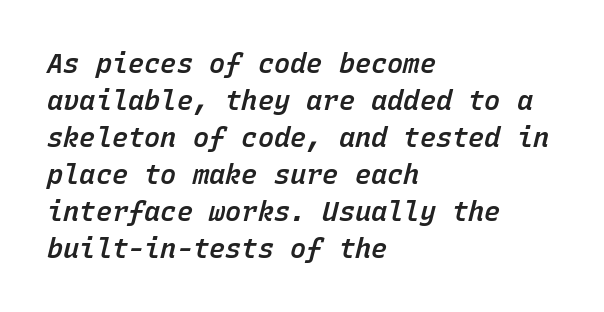
{"italic": "yes", "lean": "right", "slant_degrees": 15, "bold": "semi", "underline": "no", "align": "left", "line_spacing": "normal", "line_spacing_ratio": 1.37, "letter_spacing": "normal", "letter_spacing_em": 0.0, "glyph_px": 27}
